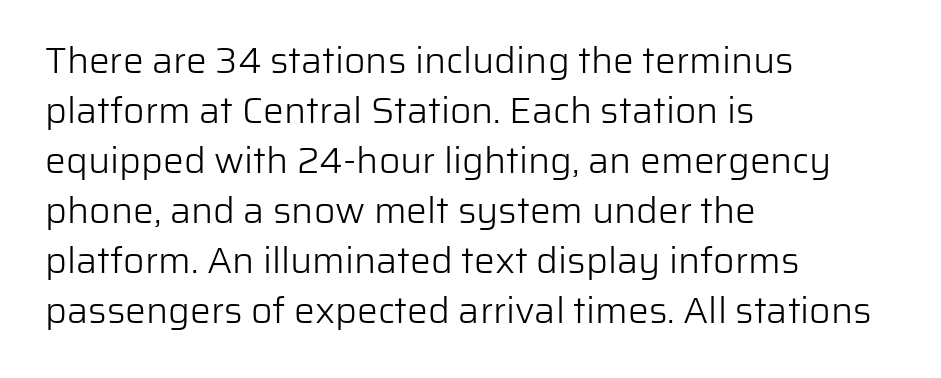
{"serif": "no", "italic": "no", "bold": "no", "weight": "light", "width": "normal", "stroke_contrast": "low", "x_height": "medium", "monospaced": "no", "underline": "no", "align": "left", "line_spacing": "normal", "line_spacing_ratio": 1.35, "letter_spacing": "normal", "letter_spacing_em": 0.0, "glyph_px": 37}
